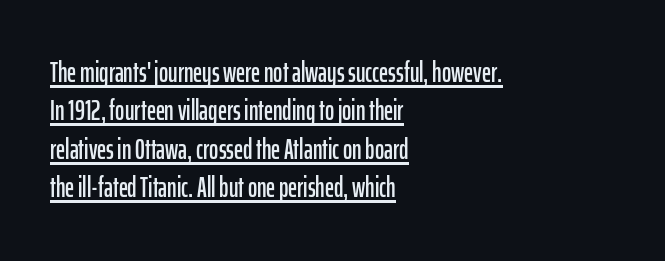
Q: Is the text italic (slanted)? A: No, it is upright.
Q: Is the typeface a serif or a sans-serif typeface? A: Sans-serif.
Q: Is the text underlined? A: Yes.
Q: How is the paragraph aligned? A: Left-aligned.
Q: Is the spacing between letters normal or unusually wide? A: Normal.
Q: Is the spacing between lines tight, normal or loose? A: Normal.
Q: Width (condensed, normal, or wide)? A: Condensed.
Q: Stroke contrast? A: Low.
Q: x-height? A: Medium.
Q: Monospaced? A: No.
